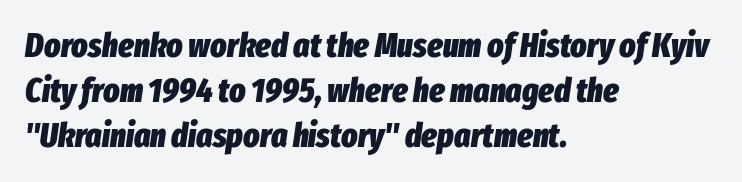
The rendering applies a slant to the glyphs. Pretty heavy lettering here — definitely bold. Plain, unruled lines of type. The paragraph has a hard left edge and a soft right edge. The vertical gap from one line to the next is medium. Letter spacing: default.
